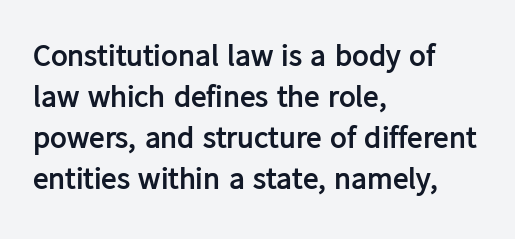
The foot of each line stays bare and open. Strong, thick strokes mark this as bold type. A typesetter would call this proportional, since set widths differ per character. The lettering holds an erect, upright posture throughout.
